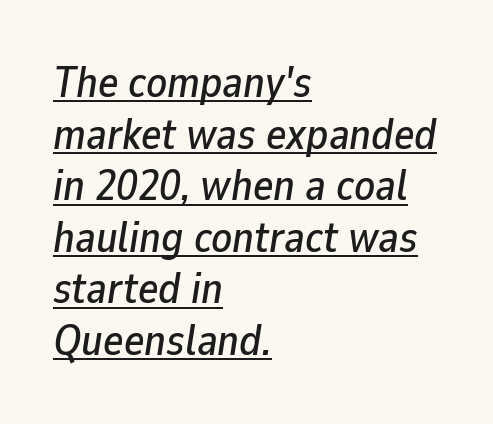
{"italic": "yes", "lean": "right", "slant_degrees": 9, "width": "normal", "stroke_contrast": "low", "x_height": "medium", "monospaced": "no", "underline": "yes", "align": "left", "line_spacing_ratio": 1.2, "letter_spacing": "normal", "letter_spacing_em": 0.0, "glyph_px": 43}
